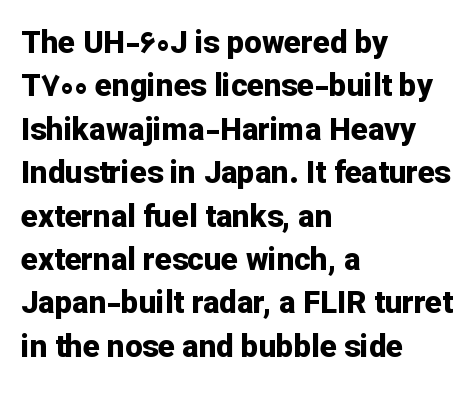
Q: Is the text bold? A: Yes.
Q: Is the text italic (slanted)? A: No, it is upright.
Q: Is the typeface a serif or a sans-serif typeface? A: Sans-serif.
Q: Is the text underlined? A: No.
Q: How is the paragraph aligned? A: Left-aligned.
Q: Is the spacing between letters normal or unusually wide? A: Normal.
Q: Is the spacing between lines tight, normal or loose? A: Normal.
Q: Width (condensed, normal, or wide)? A: Normal.
Q: Stroke contrast? A: Low.
Q: x-height? A: Medium.
Q: Monospaced? A: No.
